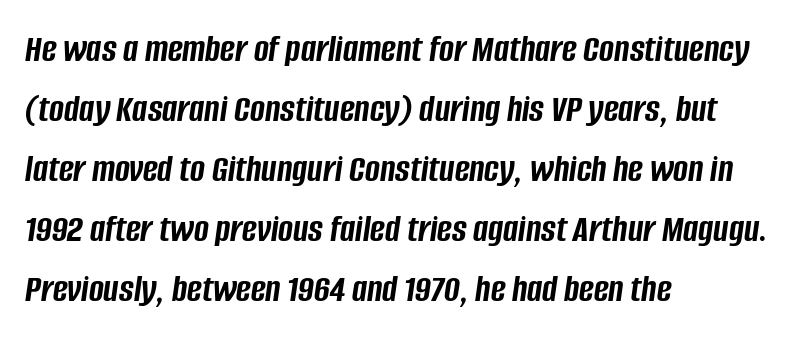
{"italic": "yes", "lean": "right", "slant_degrees": 8, "bold": "yes", "weight": "semibold", "width": "condensed", "stroke_contrast": "low", "x_height": "large", "monospaced": "no", "underline": "no", "align": "left", "line_spacing": "normal", "line_spacing_ratio": 1.5, "letter_spacing": "normal", "letter_spacing_em": 0.0, "glyph_px": 40}
